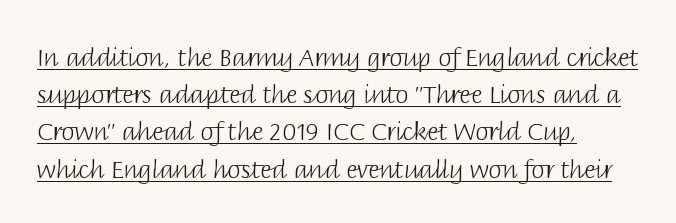
Q: Is the text bold? A: No.
Q: Is the text italic (slanted)? A: No, it is upright.
Q: Is the text underlined? A: Yes.
Q: How is the paragraph aligned? A: Left-aligned.
Q: Is the spacing between letters normal or unusually wide? A: Normal.
Q: Is the spacing between lines tight, normal or loose? A: Normal.
